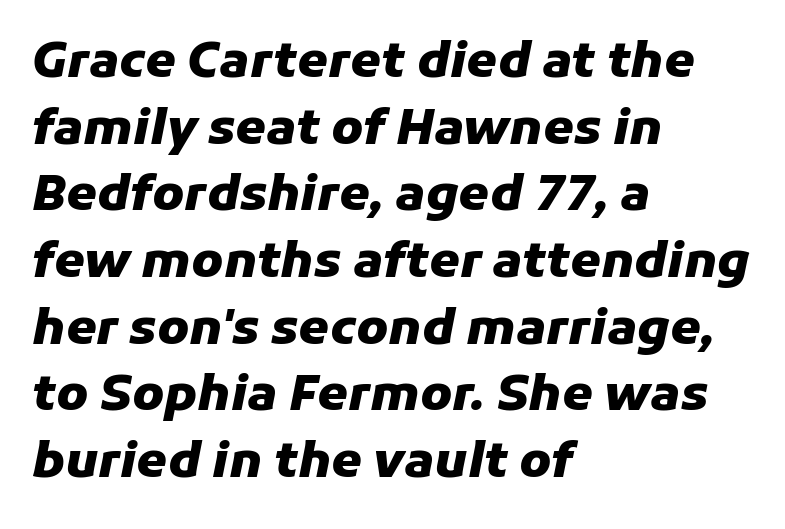
Q: Is the text bold? A: Yes.
Q: Is the text italic (slanted)? A: Yes, it leans right by about 11 degrees.
Q: Is the text underlined? A: No.
Q: How is the paragraph aligned? A: Left-aligned.
Q: Is the spacing between letters normal or unusually wide? A: Normal.
Q: Is the spacing between lines tight, normal or loose? A: Normal.
Q: Width (condensed, normal, or wide)? A: Normal.
Q: Stroke contrast? A: Low.
Q: x-height? A: Medium.
Q: Monospaced? A: No.
